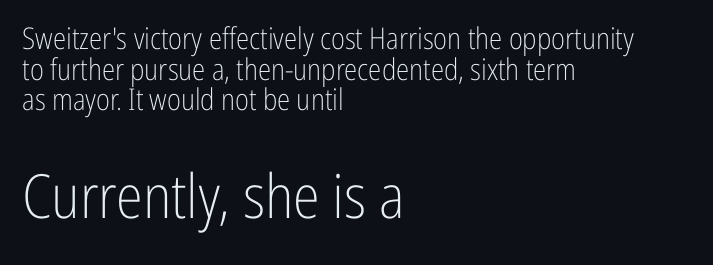
The typography opts for an upright posture over an oblique one. Clear beneath every line of the passage. Notice how descenders almost collide with the ascenders below — that's tight leading. You could not count columns in this text — the font is proportionally spaced. The strokes are not fattened; the text isn't bold. The lower block of text is set noticeably larger than the block above it.
